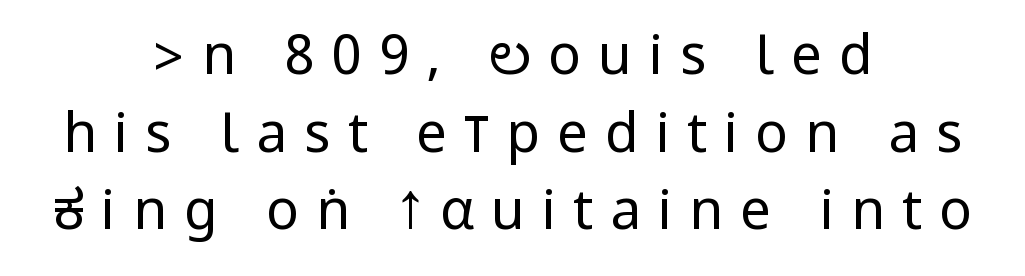
Neither beginnings nor endings align; midpoints do. Weight: in the light-to-regular range. Whoever set this chose a conventional vertical rhythm. Between one letter and the next there's a generous, obvious gap. Serifs: no, the terminals of the letterforms are clean.
